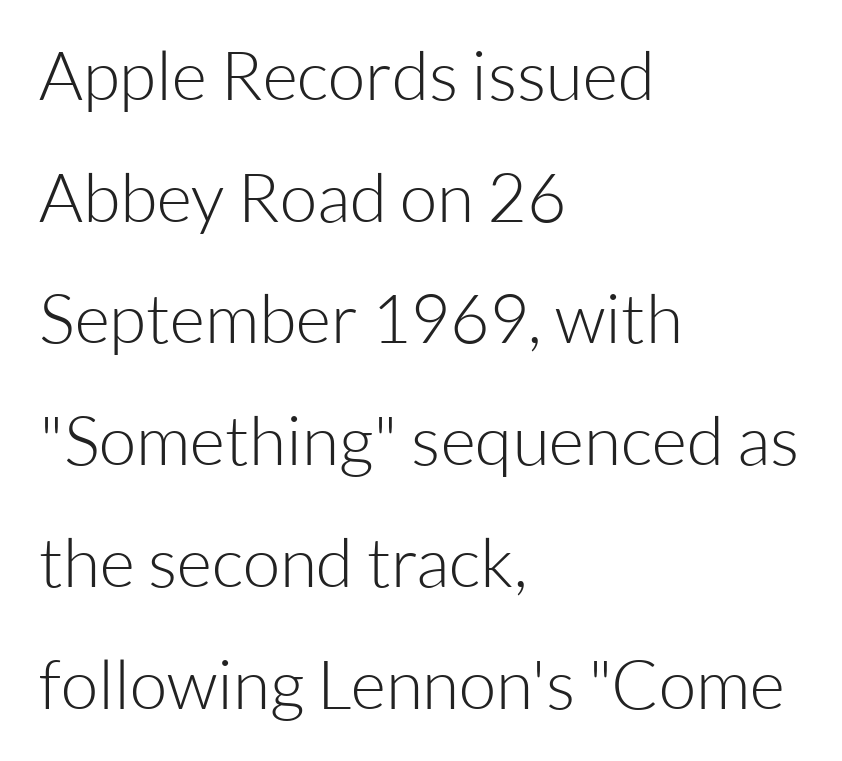
{"serif": "no", "italic": "no", "bold": "no", "weight": "light", "width": "normal", "stroke_contrast": "low", "x_height": "medium", "monospaced": "no", "underline": "no", "align": "left", "line_spacing_ratio": 1.79, "letter_spacing": "normal", "letter_spacing_em": 0.0, "glyph_px": 68}
